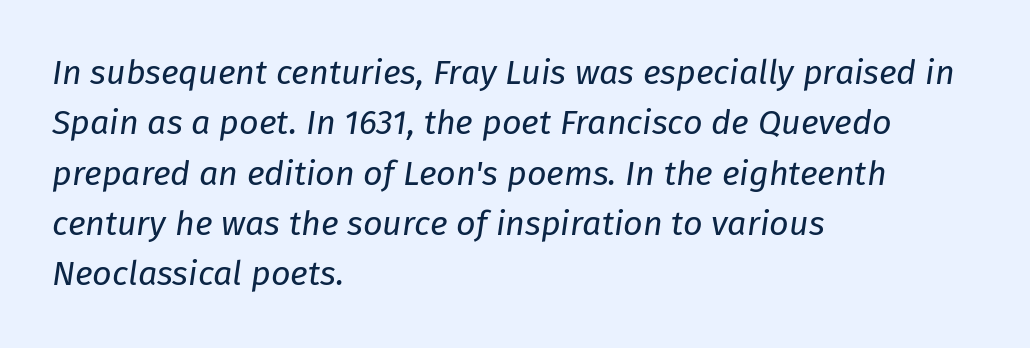
The passage shown is not bold in any degree. The words here are not underlined. Spacing verdict: proportional, widths tailored to each character. The rendering applies a slant to the glyphs. Words appear dense and cohesive because spacing is normal.
